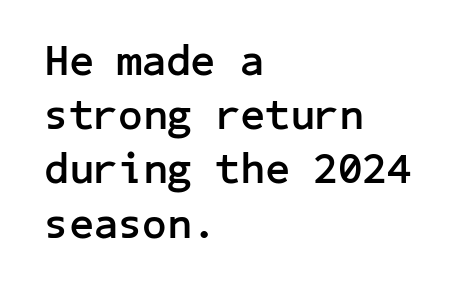
A typesetter would label this face a sans. A normal amount of white space separates one row of letters from the next. Notice how the passage keeps a crisp vertical edge on the left only. Notice how thick the strokes are: this is what a full bold looks like. The space beneath each line is pristine and unruled. The line texture is even and compact thanks to regular tracking.
